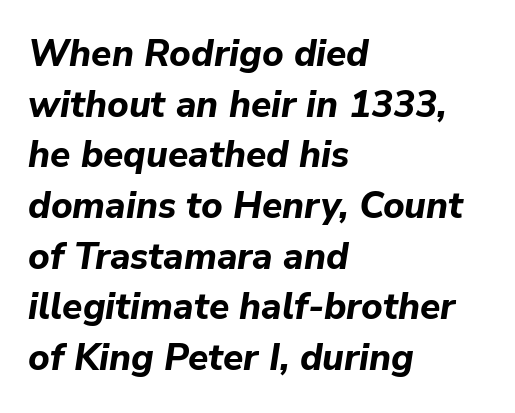
{"italic": "yes", "lean": "right", "slant_degrees": 9, "bold": "yes", "weight": "bold", "width": "normal", "stroke_contrast": "low", "x_height": "medium", "monospaced": "no", "underline": "no", "align": "left", "line_spacing": "normal", "line_spacing_ratio": 1.37, "letter_spacing": "normal", "letter_spacing_em": 0.0, "glyph_px": 37}
